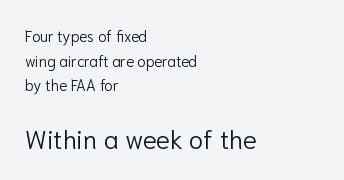
{"italic": "no", "bold": "no", "underline": "no", "align": "left", "line_spacing": "normal", "line_spacing_ratio": 1.64, "letter_spacing": "normal", "letter_spacing_em": 0.0, "larger_block": "second", "size_ratio": 1.73, "glyph_px": 26}
